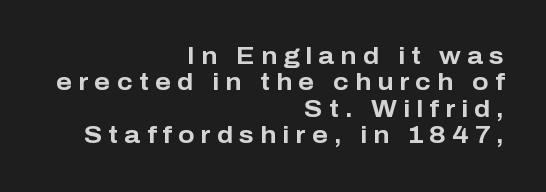
Q: Is the text bold? A: Yes.
Q: Is the text italic (slanted)? A: No, it is upright.
Q: Is the text underlined? A: No.
Q: How is the paragraph aligned? A: Right-aligned.
Q: Is the spacing between letters normal or unusually wide? A: Unusually wide.
Q: Is the spacing between lines tight, normal or loose? A: Tight.
